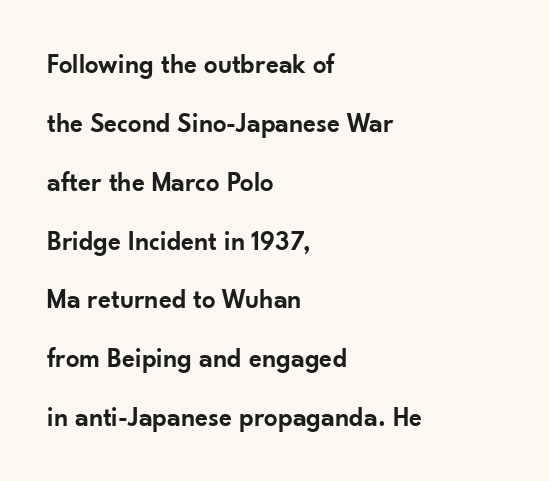
Q: Is the text bold? A: Semi-bold.
Q: Is the text italic (slanted)? A: No, it is upright.
Q: Is the text underlined? A: No.
Q: How is the paragraph aligned? A: Left-aligned.
Q: Is the spacing between letters normal or unusually wide? A: Normal.
Q: Is the spacing between lines tight, normal or loose? A: Loose.
